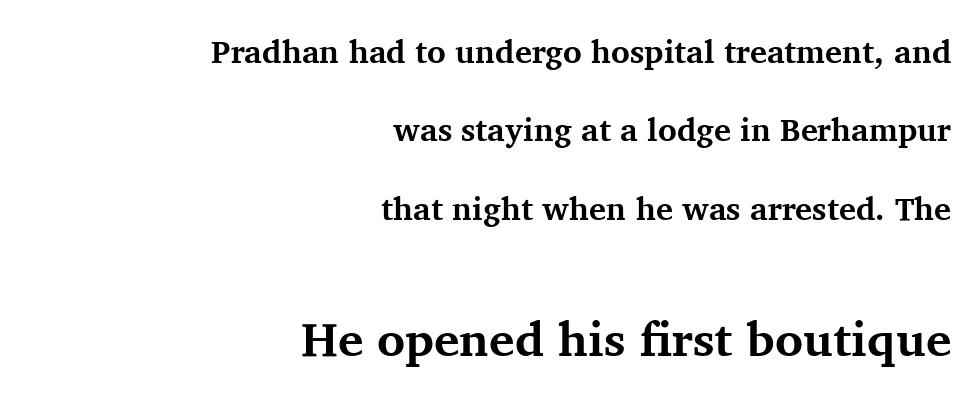
The image shows 48 px bold serif type, upright; set right-aligned, loose line spacing (2.45x), normal letter spacing, not underlined; the second (bottom) block is 1.5x larger; medium stroke contrast and a medium x-height.
